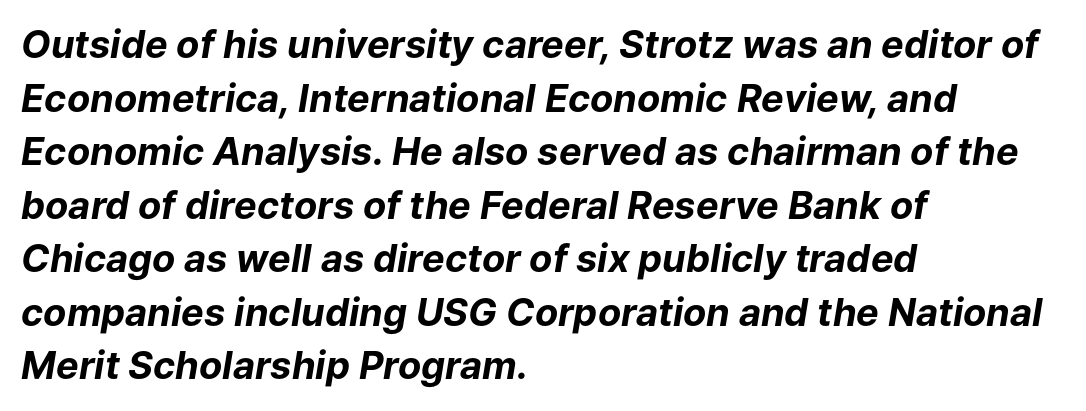
{"italic": "yes", "lean": "right", "slant_degrees": 9, "bold": "yes", "weight": "bold", "width": "normal", "stroke_contrast": "low", "x_height": "medium", "monospaced": "no", "underline": "no", "align": "left", "line_spacing": "normal", "line_spacing_ratio": 1.41, "letter_spacing": "normal", "letter_spacing_em": 0.0, "glyph_px": 38}
